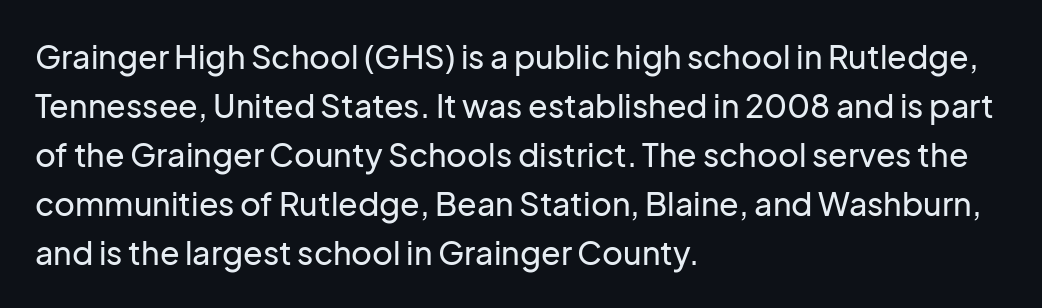
Short note: letters normally spaced. The letters advance in unequal steps, a hallmark of proportional type. Notice how the passage keeps a crisp vertical edge on the left only. These lines sit exactly where default settings would place them. Honestly, there is no underline to notice here at all.
